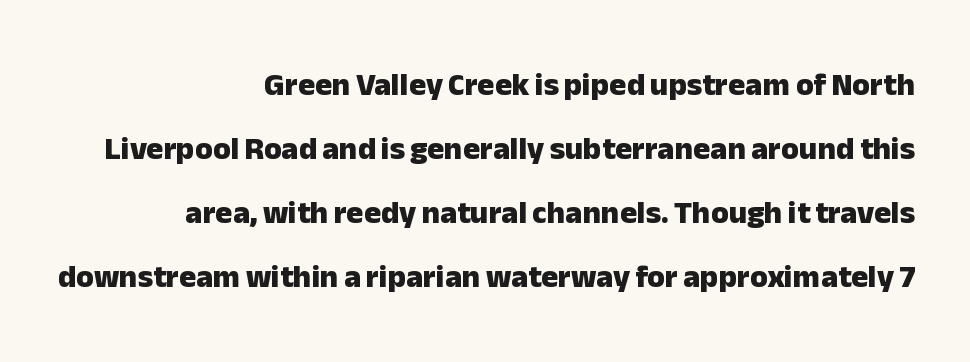
Where is the straight margin? On the right. Think of a printed novel: that variable character pitch is what you see here. If you drew a line through each stem, it would be perfectly vertical. Honestly, the letter spacing is just normal — you wouldn't notice it.
